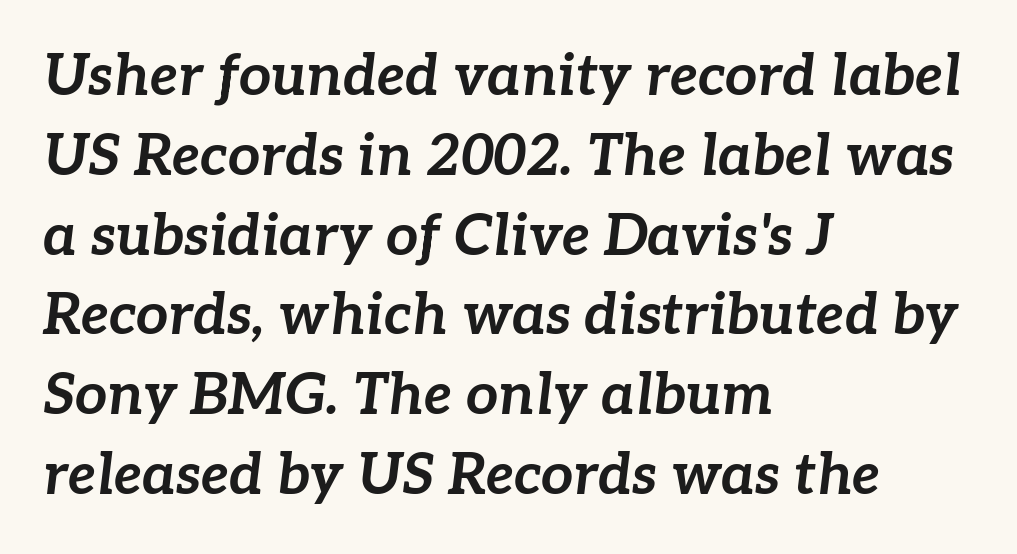
{"italic": "yes", "lean": "right", "slant_degrees": 7, "bold": "yes", "weight": "bold", "width": "normal", "stroke_contrast": "low", "x_height": "medium", "monospaced": "no", "underline": "no", "align": "left", "line_spacing": "normal", "line_spacing_ratio": 1.4, "letter_spacing": "normal", "letter_spacing_em": 0.0, "glyph_px": 57}
